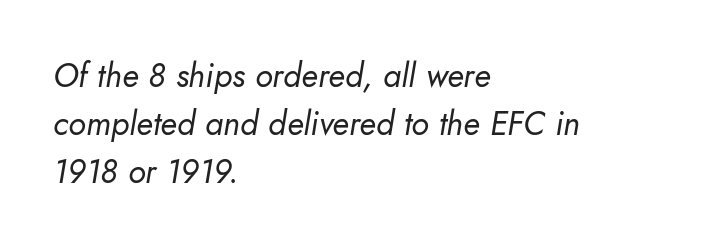
Short and long lines alike share a common starting point at left. The words here are not underlined. A typesetter would call this proportional, since set widths differ per character. The rendering keeps characters at their native spacing. An italicized treatment has been applied to the whole sample.
